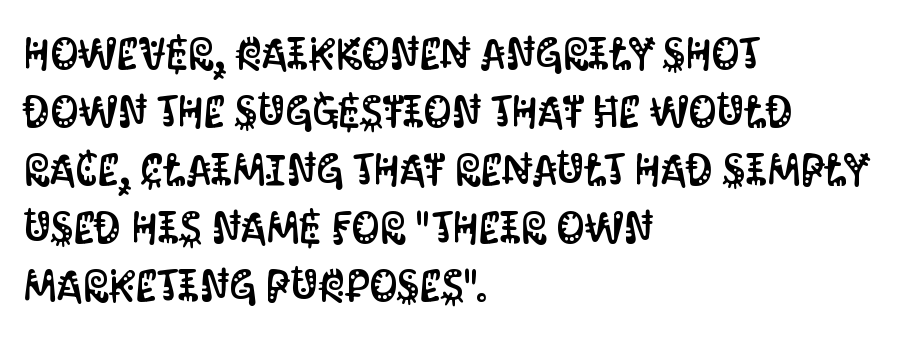
{"serif": "no", "italic": "no", "width": "condensed", "stroke_contrast": "medium", "x_height": "large", "monospaced": "no", "underline": "no", "align": "left", "line_spacing": "normal", "line_spacing_ratio": 1.32, "letter_spacing": "normal", "letter_spacing_em": 0.0, "glyph_px": 44}
